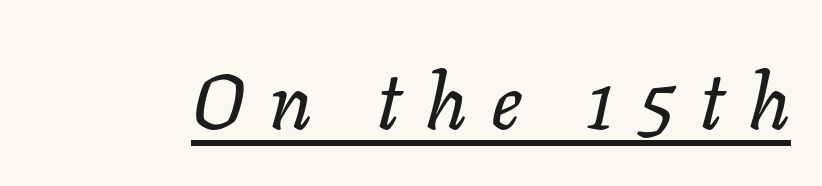
{"italic": "yes", "lean": "right", "slant_degrees": 11, "width": "normal", "stroke_contrast": "low", "x_height": "medium", "monospaced": "no", "underline": "yes", "letter_spacing": "wide", "letter_spacing_em": 0.32, "glyph_px": 77}
